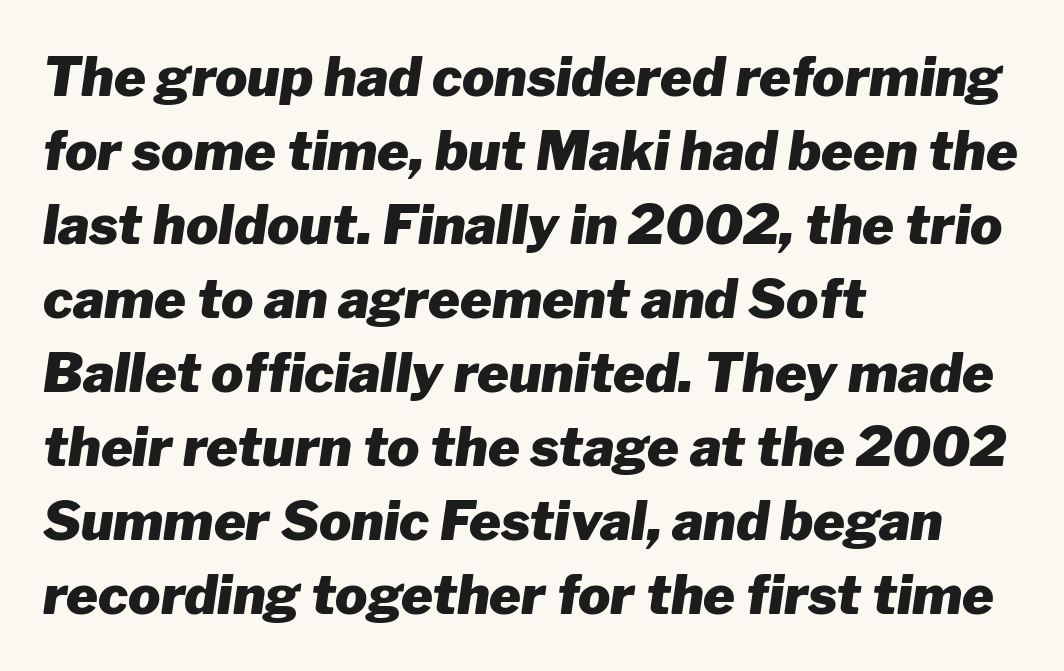
Rendered with sloped, italic letterforms. Layout note: lines flush left. Stroke thickness is high; the sample reads as a true bold. Each letter keeps its own natural width here, so spacing adapts to shape. Evenly set lines give the paragraph a standard silhouette. Just letters on the line, the space beneath them empty.
